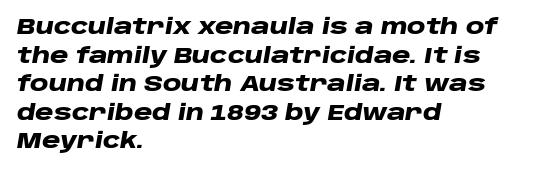
{"italic": "yes", "lean": "right", "slant_degrees": 10, "bold": "yes", "underline": "no", "align": "left", "line_spacing": "normal", "line_spacing_ratio": 1.36, "letter_spacing": "normal", "letter_spacing_em": 0.0, "glyph_px": 21}
